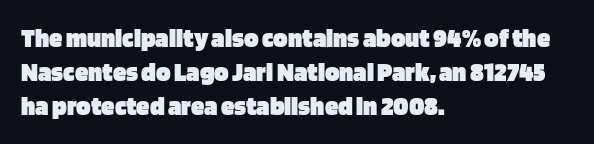
The image shows 27 px bold type, upright; set left-aligned, normal line spacing (1.26x), normal letter spacing, not underlined.
